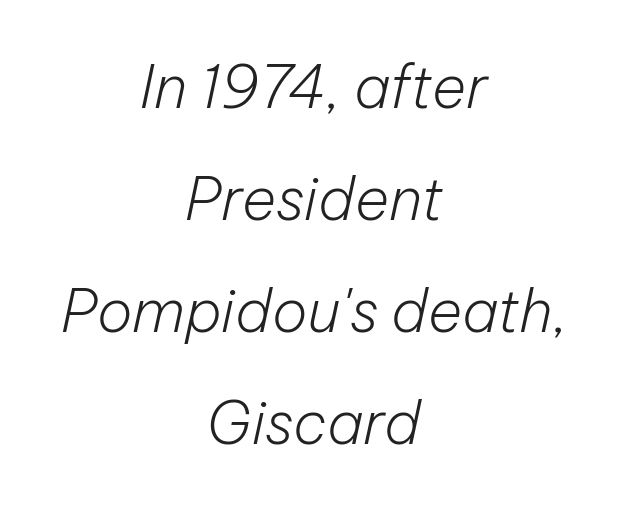
Spacing verdict: proportional, widths tailored to each character. Each row of text sits above clean, open space. Honestly, the rows look like they've been pulled way apart. Would a proofreader flag this as italicized? Yes.
